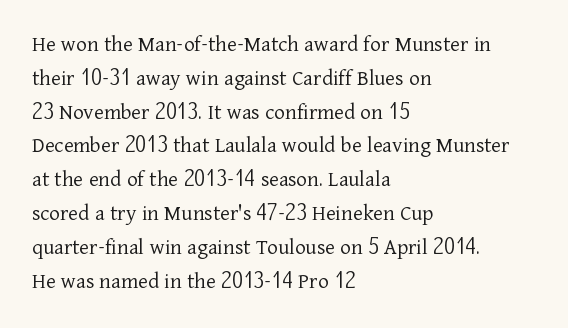
{"italic": "no", "bold": "no", "underline": "no", "align": "left", "line_spacing": "normal", "line_spacing_ratio": 1.47, "letter_spacing": "normal", "letter_spacing_em": 0.0, "glyph_px": 23}
